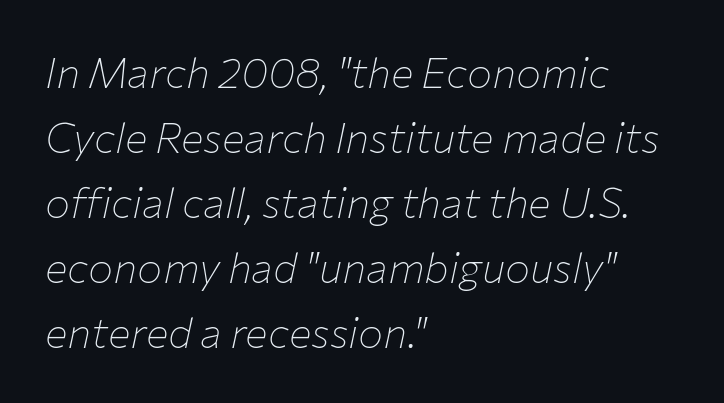
{"italic": "yes", "lean": "right", "slant_degrees": 12, "bold": "no", "weight": "thin", "width": "normal", "stroke_contrast": "low", "x_height": "medium", "monospaced": "no", "underline": "no", "align": "left", "line_spacing": "normal", "line_spacing_ratio": 1.55, "letter_spacing": "normal", "letter_spacing_em": 0.0, "glyph_px": 42}
